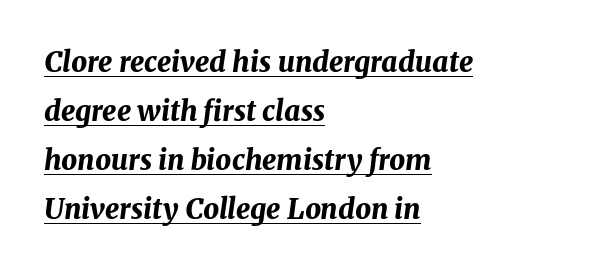
Q: Is the text bold? A: Yes.
Q: Is the text italic (slanted)? A: Yes, it leans right by about 8 degrees.
Q: Is the text underlined? A: Yes.
Q: How is the paragraph aligned? A: Left-aligned.
Q: Is the spacing between letters normal or unusually wide? A: Normal.
Q: Width (condensed, normal, or wide)? A: Normal.
Q: Stroke contrast? A: Medium.
Q: x-height? A: Medium.
Q: Monospaced? A: No.
